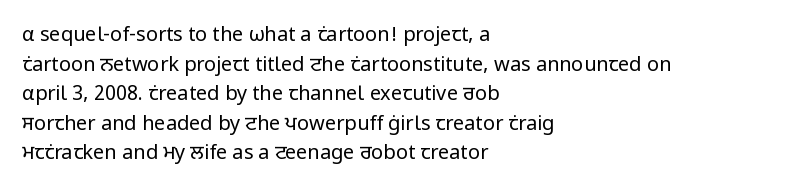
The image shows 20 px text type, upright; set left-aligned, normal line spacing (1.48x), normal letter spacing, not underlined.
